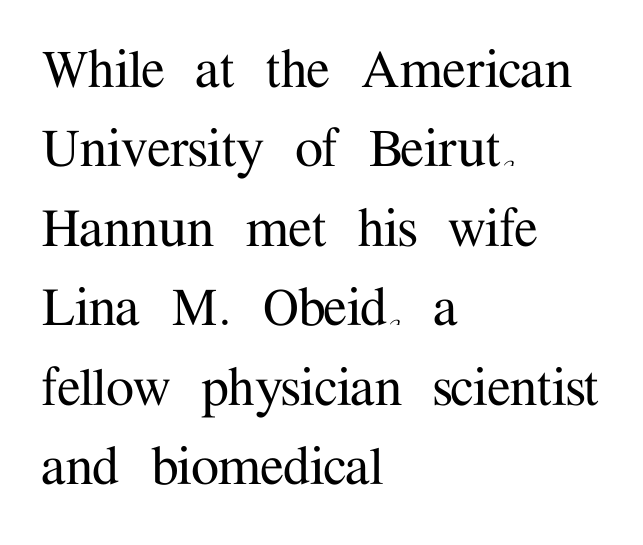
The image shows 63 px serif type, upright; set left-aligned, normal line spacing (1.26x), normal letter spacing, not underlined; medium stroke contrast and a medium x-height.
